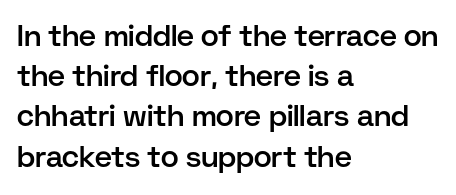
Q: Is the text bold? A: Semi-bold.
Q: Is the text italic (slanted)? A: No, it is upright.
Q: Is the typeface a serif or a sans-serif typeface? A: Sans-serif.
Q: Is the text underlined? A: No.
Q: How is the paragraph aligned? A: Left-aligned.
Q: Is the spacing between letters normal or unusually wide? A: Normal.
Q: Is the spacing between lines tight, normal or loose? A: Normal.
Q: Width (condensed, normal, or wide)? A: Normal.
Q: Stroke contrast? A: Low.
Q: x-height? A: Medium.
Q: Monospaced? A: No.
